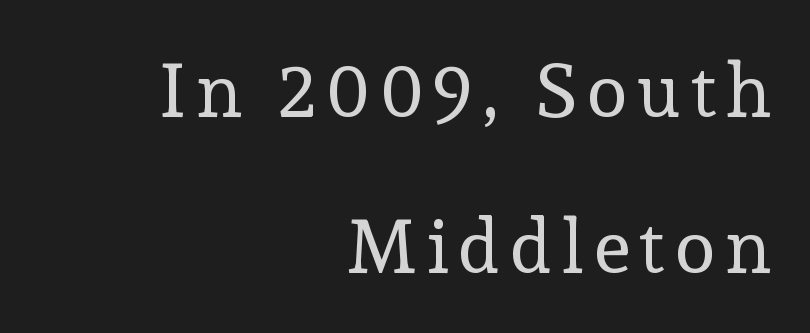
Q: Is the text bold? A: No.
Q: Is the text italic (slanted)? A: No, it is upright.
Q: Is the typeface a serif or a sans-serif typeface? A: Serif.
Q: Is the text underlined? A: No.
Q: How is the paragraph aligned? A: Right-aligned.
Q: Is the spacing between lines tight, normal or loose? A: Loose.
Q: Width (condensed, normal, or wide)? A: Normal.
Q: x-height? A: Medium.
Q: Monospaced? A: No.
